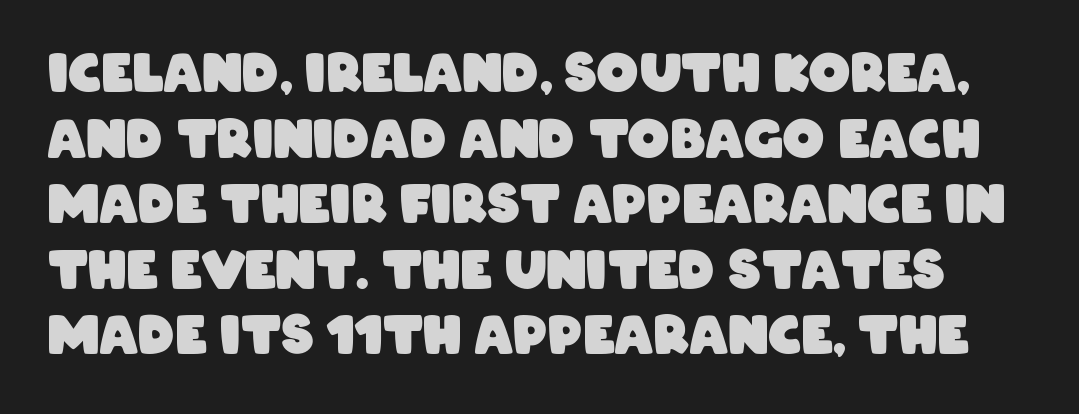
The image shows 52 px heavy, condensed sans-serif type; set normal line spacing (1.26x), normal letter spacing, not underlined; low stroke contrast and a large x-height.
